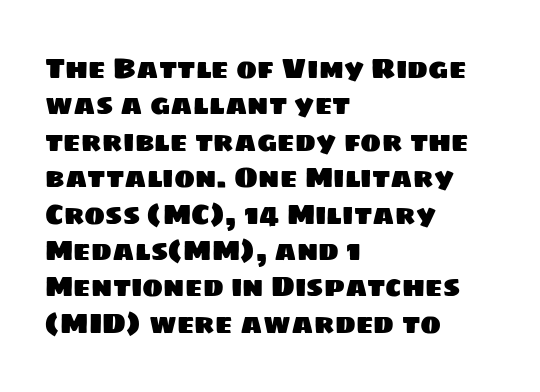
The image shows 28 px sans-serif type; set left-aligned, normal line spacing (1.3x), normal letter spacing, not underlined; low stroke contrast and a large x-height.
